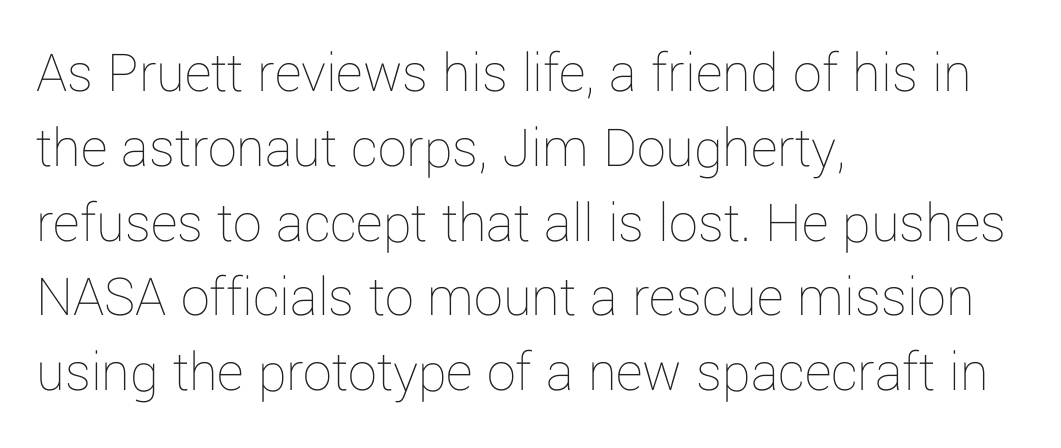
{"italic": "no", "bold": "no", "weight": "thin", "width": "normal", "stroke_contrast": "low", "x_height": "medium", "monospaced": "no", "underline": "no", "align": "left", "line_spacing": "normal", "line_spacing_ratio": 1.29, "letter_spacing": "normal", "letter_spacing_em": 0.0, "glyph_px": 58}
